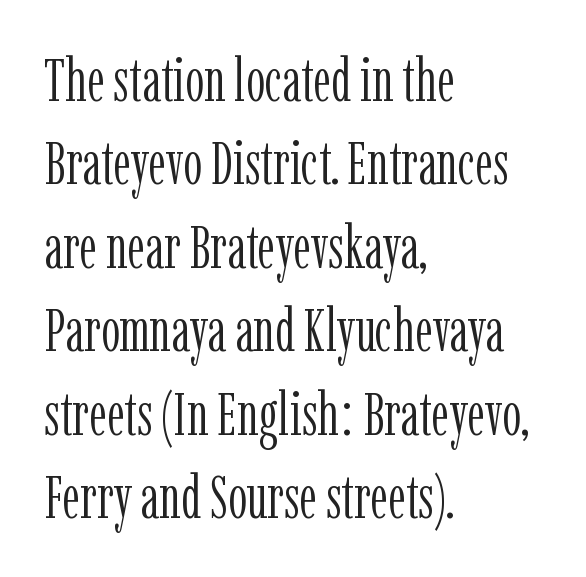
This sample has the flowing, uneven cadence of proportional lettering. A typesetter would mark this as roman, not italic. This sample uses plain, unmodified letter spacing. The typesetter chose a ragged-right arrangement here.
